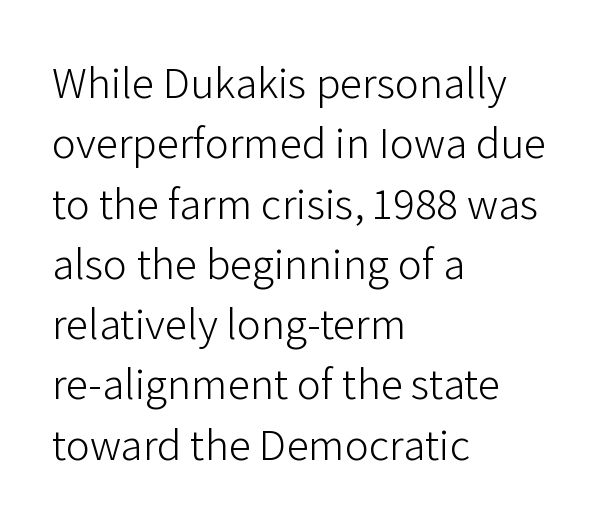
Q: Is the text bold? A: No.
Q: Is the text italic (slanted)? A: No, it is upright.
Q: Is the typeface a serif or a sans-serif typeface? A: Sans-serif.
Q: Is the text underlined? A: No.
Q: How is the paragraph aligned? A: Left-aligned.
Q: Is the spacing between letters normal or unusually wide? A: Normal.
Q: Is the spacing between lines tight, normal or loose? A: Normal.
Q: Width (condensed, normal, or wide)? A: Normal.
Q: Stroke contrast? A: Low.
Q: x-height? A: Medium.
Q: Monospaced? A: No.
